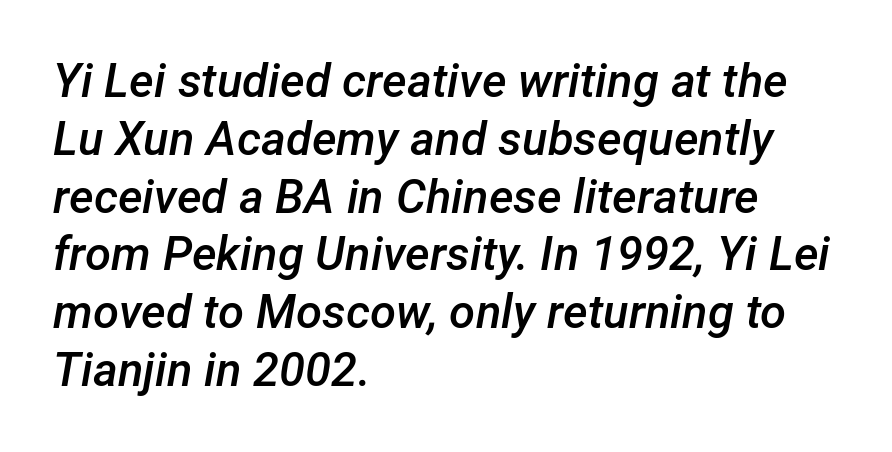
The rendering uses natural spacing where letterforms have individual widths. The axis of the letterforms is tilted away from vertical. No word sits above an underline. Teacher's note: observe the even left margin — that is flush-left alignment. Slightly chunky letters — semibold, I'd say, not full bold. Words appear dense and cohesive because spacing is normal.
